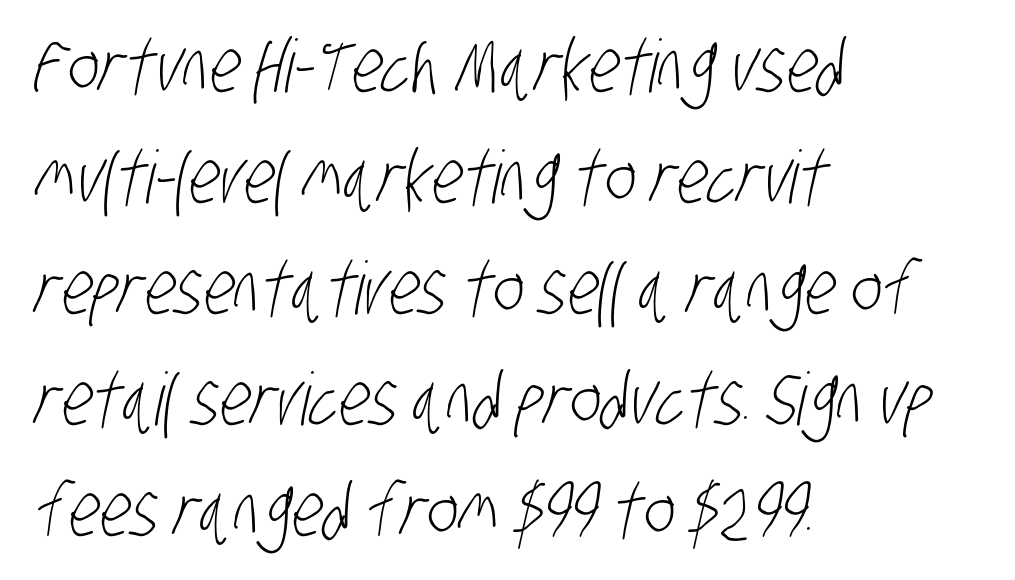
Q: Is the text bold? A: No.
Q: Is the typeface a serif or a sans-serif typeface? A: Sans-serif.
Q: Is the text underlined? A: No.
Q: How is the paragraph aligned? A: Left-aligned.
Q: Is the spacing between letters normal or unusually wide? A: Normal.
Q: Is the spacing between lines tight, normal or loose? A: Normal.
Q: Width (condensed, normal, or wide)? A: Condensed.
Q: Stroke contrast? A: Low.
Q: x-height? A: Large.
Q: Monospaced? A: No.
